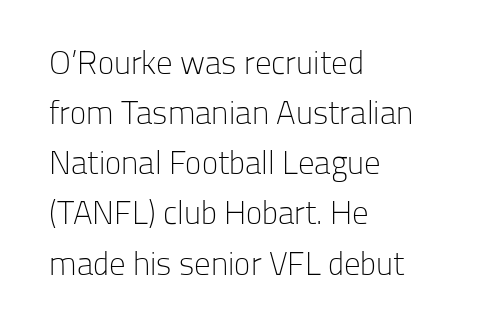
The image shows 33 px light sans-serif type, upright; set left-aligned, normal line spacing (1.52x), normal letter spacing, not underlined; low stroke contrast and a medium x-height.
